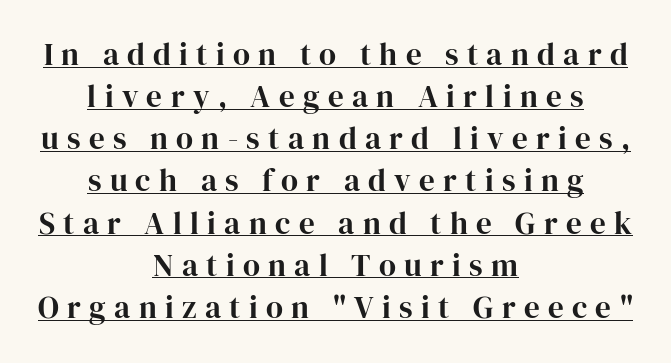
{"serif": "yes", "italic": "no", "width": "normal", "stroke_contrast": "high", "x_height": "medium", "monospaced": "no", "underline": "yes", "align": "center", "line_spacing": "normal", "line_spacing_ratio": 1.36, "letter_spacing": "wide", "letter_spacing_em": 0.27, "glyph_px": 31}
